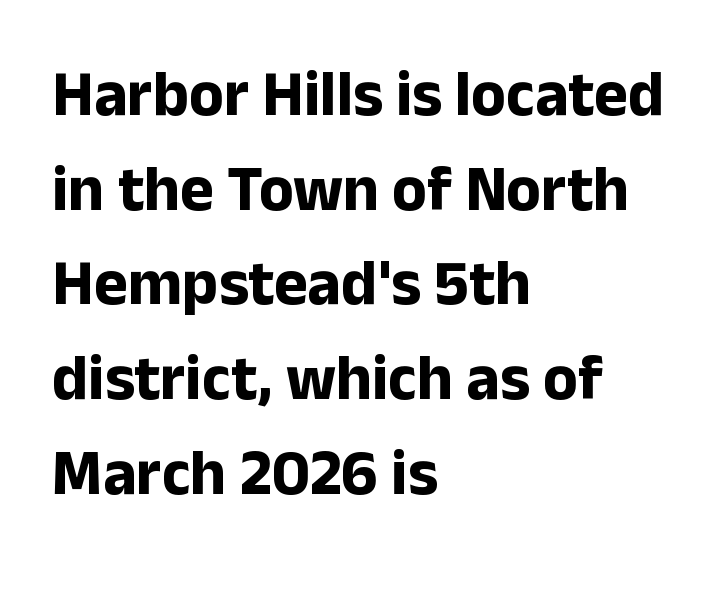
Q: Is the text bold? A: Yes.
Q: Is the text italic (slanted)? A: No, it is upright.
Q: Is the typeface a serif or a sans-serif typeface? A: Sans-serif.
Q: Is the text underlined? A: No.
Q: How is the paragraph aligned? A: Left-aligned.
Q: Is the spacing between letters normal or unusually wide? A: Normal.
Q: Is the spacing between lines tight, normal or loose? A: Normal.
Q: Width (condensed, normal, or wide)? A: Normal.
Q: Stroke contrast? A: Low.
Q: x-height? A: Medium.
Q: Monospaced? A: No.
